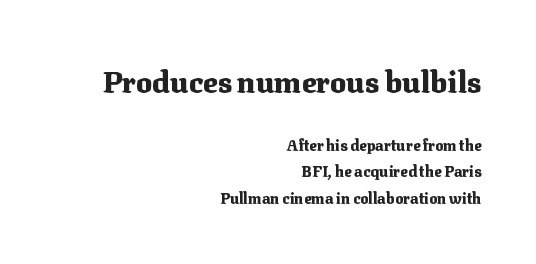
A typesetter would call this zero additional tracking. Bigger letters appear in the top chunk; the bottom chunk is reduced. Heavy, bold letterforms. This is roman type, the default non-slanted kind. These lines stack with their right ends in a neat column. Small tapered or slab feet sit at the stroke ends, so this counts as serif.
